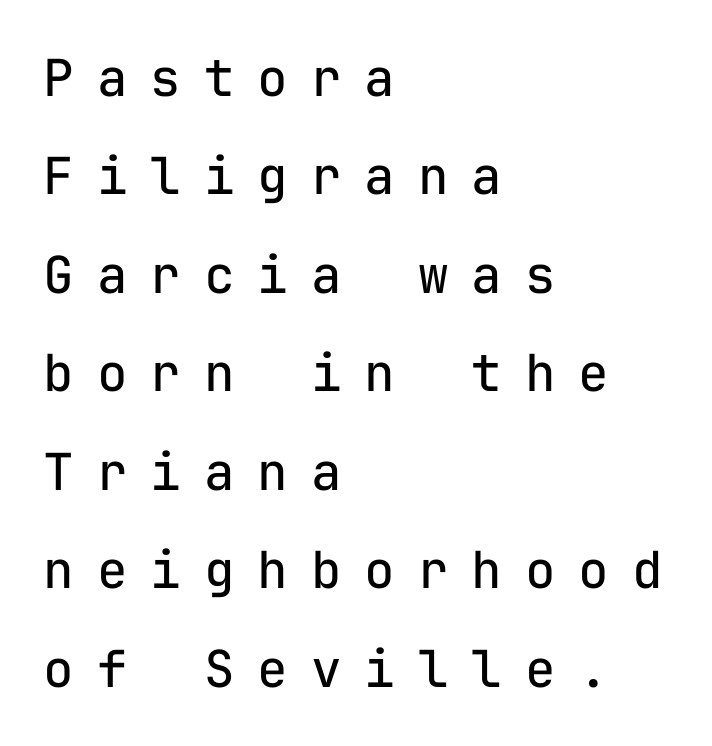
{"serif": "no", "italic": "no", "bold": "no", "weight": "regular", "width": "normal", "stroke_contrast": "low", "x_height": "medium", "monospaced": "yes", "underline": "no", "align": "left", "line_spacing": "loose", "line_spacing_ratio": 1.93, "letter_spacing": "wide", "letter_spacing_em": 0.45, "glyph_px": 51}
